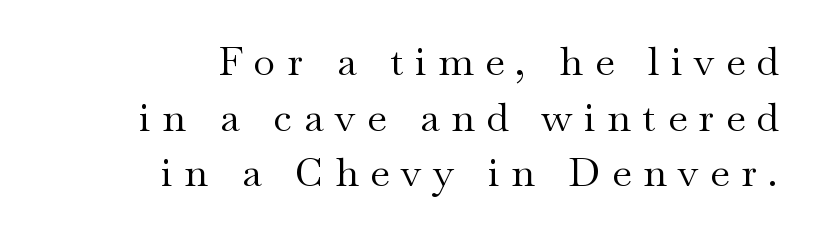
Regarding leading, the lines here are spaced in the standard way. Stem width sits at or under what a default text font uses. Character widths vary here, with narrow letters taking less room than wide ones. If you drew a line through each stem, it would be perfectly vertical.
